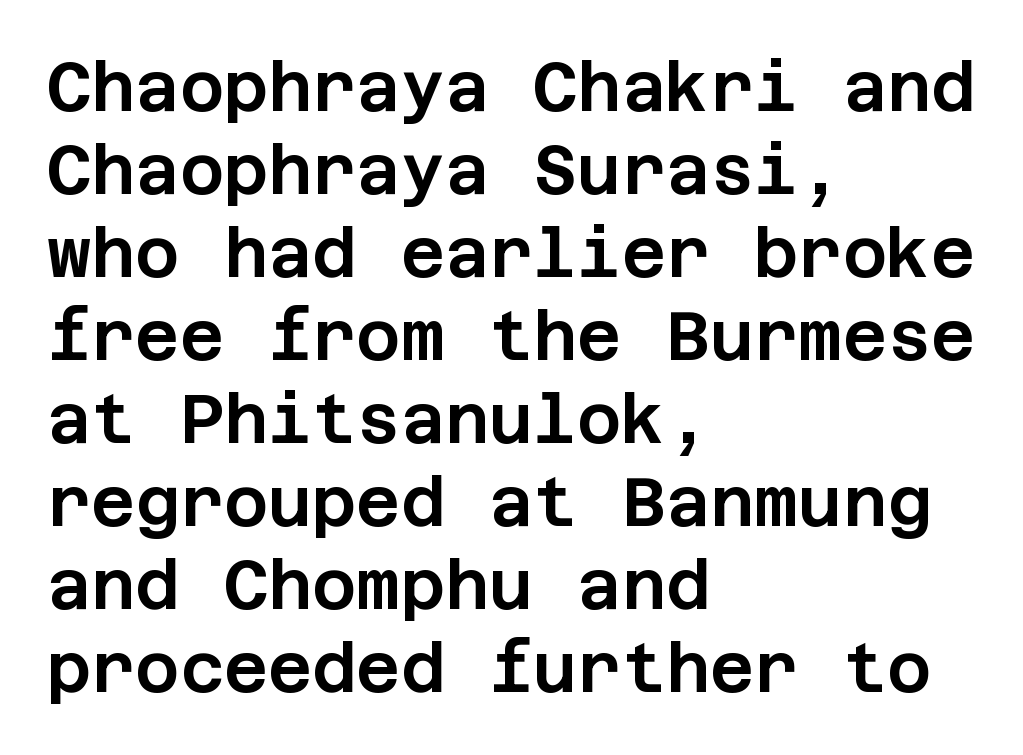
The face used here is a sans, in the tradition of grotesques and geometrics. Look at the tracking — it's just the regular setting, nothing added. Horizontally, the lines are justified to the leading edge only. Posture: vertical. Each row of text sits above clean, open space.
